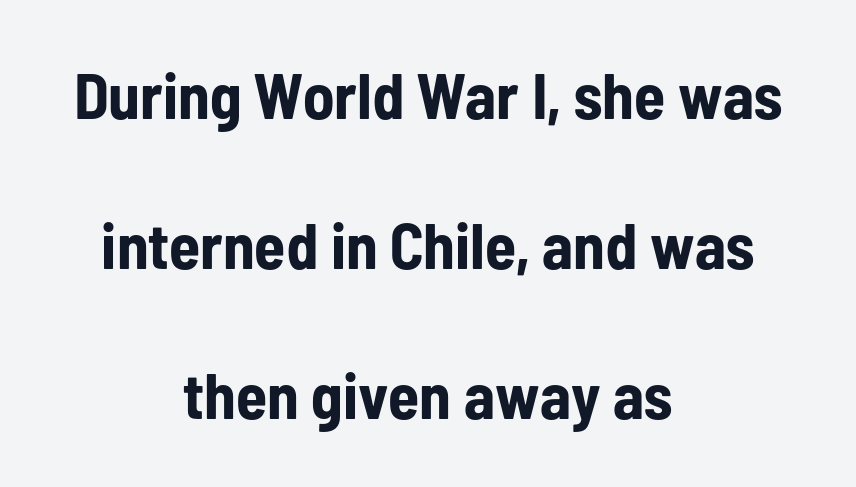
{"serif": "no", "italic": "no", "bold": "yes", "weight": "bold", "width": "condensed", "stroke_contrast": "low", "x_height": "medium", "monospaced": "no", "underline": "no", "align": "center", "line_spacing": "loose", "line_spacing_ratio": 2.34, "letter_spacing": "normal", "letter_spacing_em": 0.0, "glyph_px": 64}
